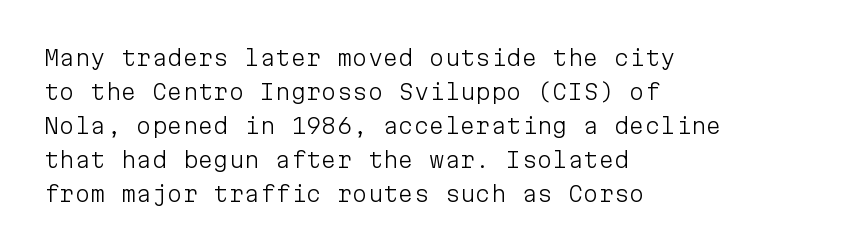
{"italic": "no", "bold": "no", "underline": "no", "align": "left", "line_spacing": "normal", "line_spacing_ratio": 1.54, "letter_spacing": "normal", "letter_spacing_em": 0.0, "glyph_px": 22}
